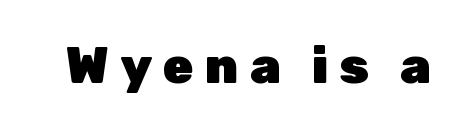
Q: Is the text bold? A: Yes.
Q: Is the text italic (slanted)? A: No, it is upright.
Q: Is the typeface a serif or a sans-serif typeface? A: Sans-serif.
Q: Is the text underlined? A: No.
Q: Is the spacing between letters normal or unusually wide? A: Unusually wide.
Q: Width (condensed, normal, or wide)? A: Normal.
Q: Stroke contrast? A: Low.
Q: x-height? A: Medium.
Q: Monospaced? A: No.
